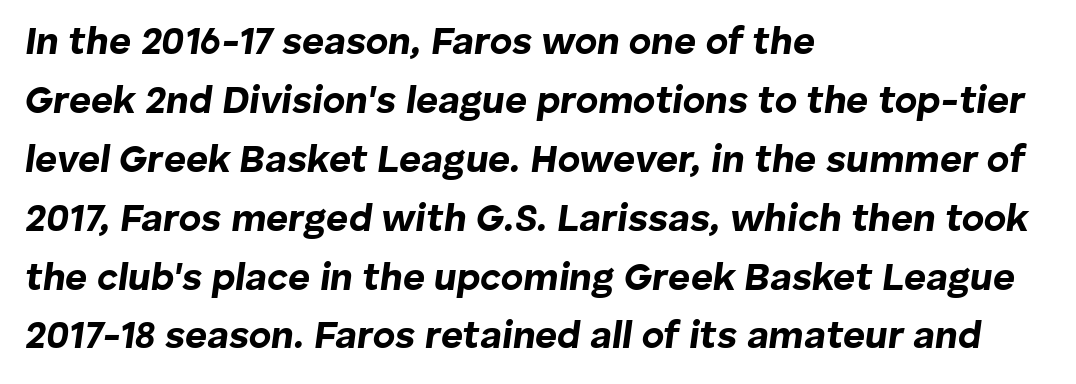
Style check: oblique. Tracking value appears to be zero — textbook default spacing. Character widths vary here, with narrow letters taking less room than wide ones. The glyphs are unaccompanied by any horizontal stroke below them. Line spacing here is normal.
